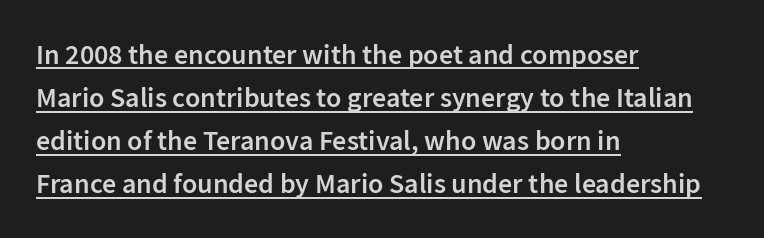
{"serif": "no", "italic": "no", "bold": "semi", "weight": "semibold", "width": "normal", "stroke_contrast": "low", "x_height": "medium", "monospaced": "no", "underline": "yes", "align": "left", "line_spacing": "normal", "line_spacing_ratio": 1.54, "letter_spacing": "normal", "letter_spacing_em": 0.0, "glyph_px": 28}
